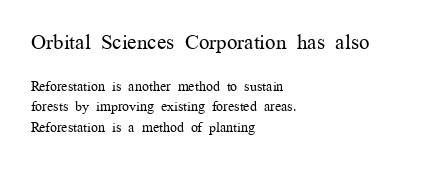
Q: Is the text bold? A: No.
Q: Is the text italic (slanted)? A: No, it is upright.
Q: Is the text underlined? A: No.
Q: How is the paragraph aligned? A: Left-aligned.
Q: Is the spacing between letters normal or unusually wide? A: Normal.
Q: Is the spacing between lines tight, normal or loose? A: Normal.
Q: Which block of text is set in a larger size, the first (top) or the second (bottom)? A: The first (top) one.
